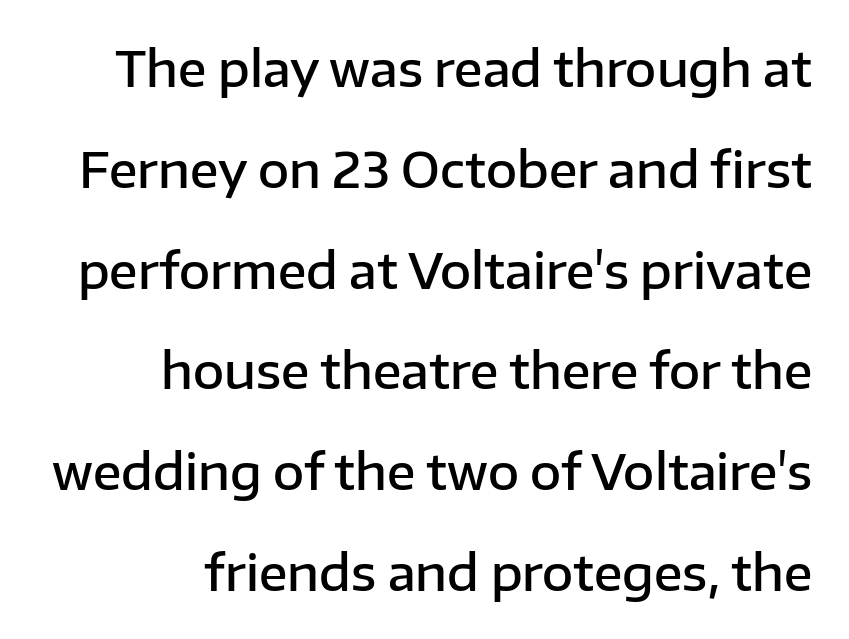
Q: Is the text bold? A: Semi-bold.
Q: Is the text italic (slanted)? A: No, it is upright.
Q: Is the typeface a serif or a sans-serif typeface? A: Sans-serif.
Q: Is the text underlined? A: No.
Q: How is the paragraph aligned? A: Right-aligned.
Q: Is the spacing between letters normal or unusually wide? A: Normal.
Q: Is the spacing between lines tight, normal or loose? A: Loose.
Q: Width (condensed, normal, or wide)? A: Normal.
Q: Stroke contrast? A: Low.
Q: x-height? A: Medium.
Q: Monospaced? A: No.
